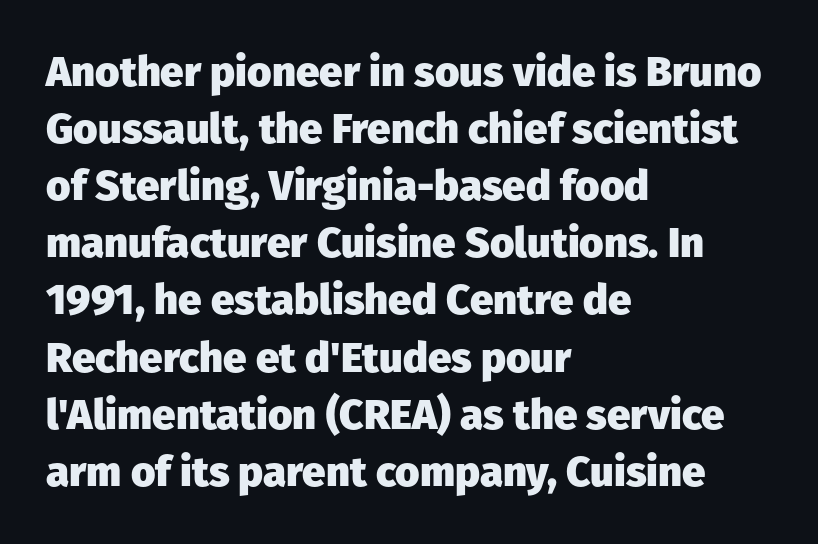
This rendering employs a face without finishing strokes, i.e., a sans-serif. Horizontal alignment here is leftward, the default for most running prose. Standard letterfit; no display-style spreading of the glyphs. This rendering features lettering with no underline. Here the designer chose a conventional face with non-uniform glyph widths. Regular leading.
